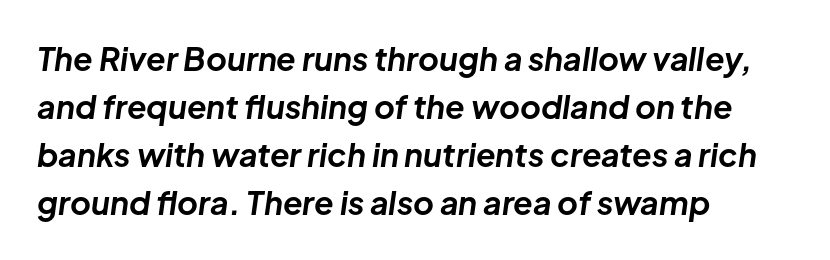
{"italic": "yes", "lean": "right", "slant_degrees": 8, "bold": "yes", "weight": "bold", "width": "normal", "stroke_contrast": "low", "x_height": "medium", "monospaced": "no", "underline": "no", "align": "left", "line_spacing": "normal", "line_spacing_ratio": 1.5, "letter_spacing": "normal", "letter_spacing_em": 0.0, "glyph_px": 32}
